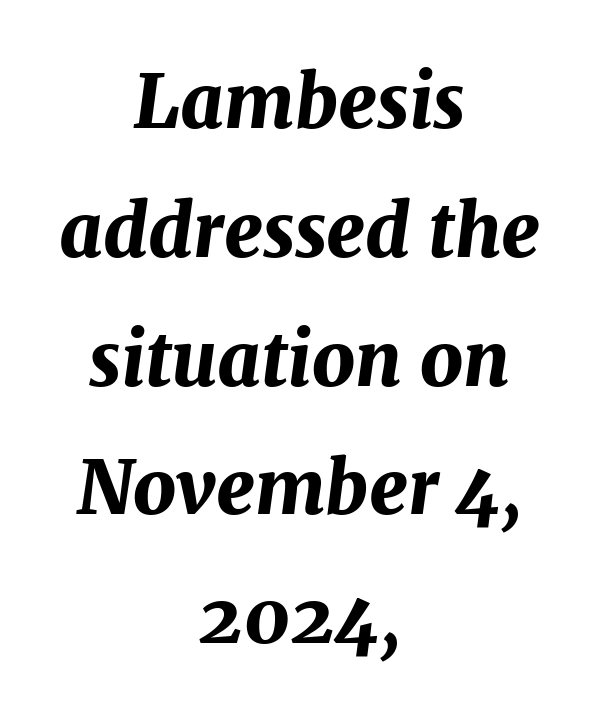
Q: Is the text bold? A: Yes.
Q: Is the text italic (slanted)? A: Yes, it leans right by about 7 degrees.
Q: Is the text underlined? A: No.
Q: How is the paragraph aligned? A: Centered.
Q: Is the spacing between letters normal or unusually wide? A: Normal.
Q: Width (condensed, normal, or wide)? A: Normal.
Q: Stroke contrast? A: Medium.
Q: x-height? A: Medium.
Q: Monospaced? A: No.
